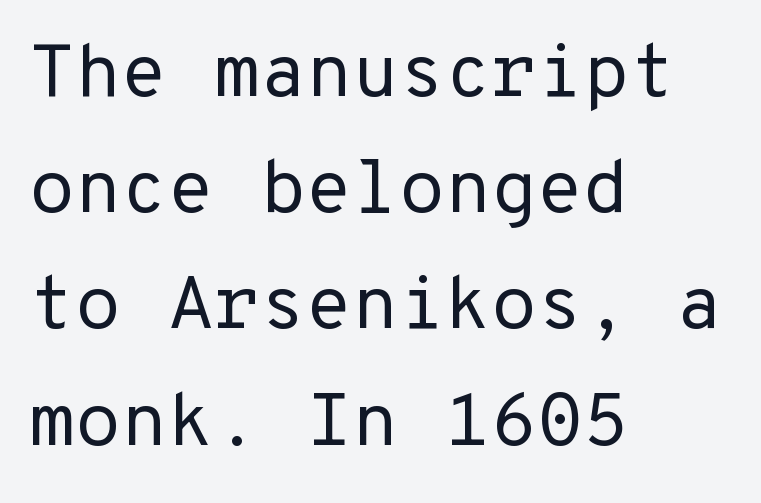
The paragraph has a hard left edge and a soft right edge. What's the leading like? Ordinary, nothing unusual. Stroke thickness stays within the range of a standard reading face or lighter. Caption: standard tracking, unaltered. This rendering features lettering with no underline. The passage shown is typed in a monospace face where columns stay perfectly aligned.
